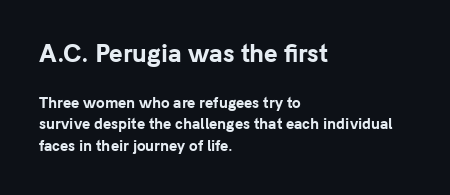
{"italic": "no", "bold": "yes", "underline": "no", "align": "left", "line_spacing": "normal", "line_spacing_ratio": 1.57, "letter_spacing": "normal", "letter_spacing_em": 0.0, "larger_block": "first", "size_ratio": 1.64, "glyph_px": 23}
